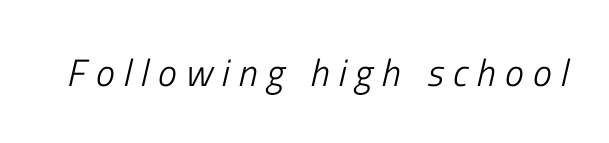
Here the designer chose a conventional face with non-uniform glyph widths. Any mark beneath the type? The region is blank. Unbolded letterforms with no extra heft. It's the slanting kind of type. Words appear elongated and porous because spacing is wide.
